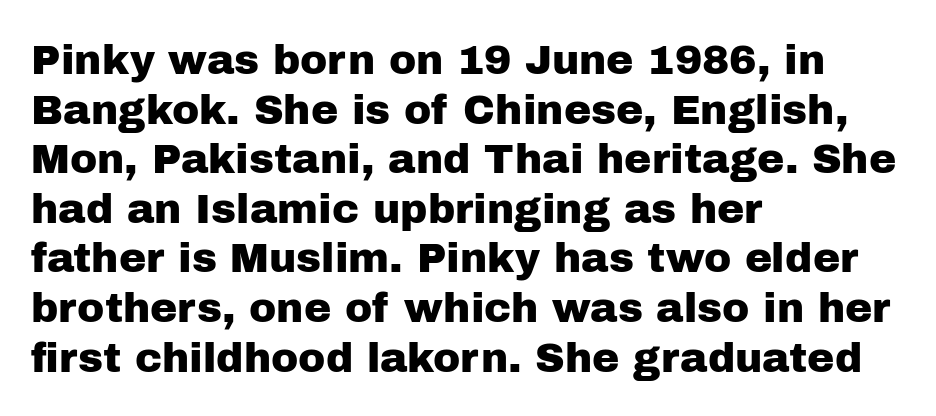
Q: Is the text italic (slanted)? A: No, it is upright.
Q: Is the typeface a serif or a sans-serif typeface? A: Sans-serif.
Q: Is the text underlined? A: No.
Q: How is the paragraph aligned? A: Left-aligned.
Q: Is the spacing between letters normal or unusually wide? A: Normal.
Q: Width (condensed, normal, or wide)? A: Normal.
Q: Stroke contrast? A: Low.
Q: x-height? A: Medium.
Q: Monospaced? A: No.
